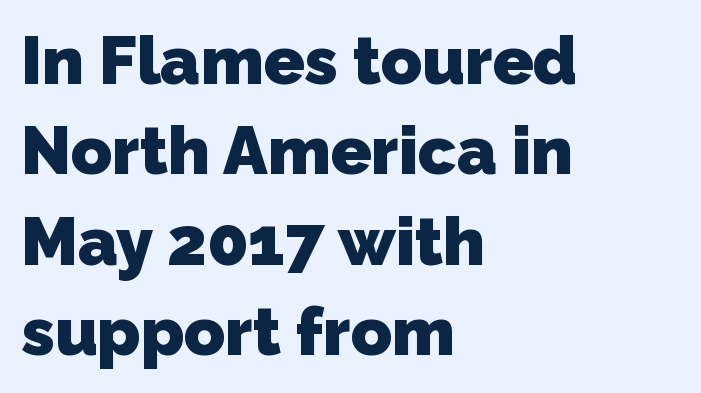
Q: Is the text bold? A: Yes.
Q: Is the typeface a serif or a sans-serif typeface? A: Sans-serif.
Q: Is the text underlined? A: No.
Q: How is the paragraph aligned? A: Left-aligned.
Q: Is the spacing between letters normal or unusually wide? A: Normal.
Q: Is the spacing between lines tight, normal or loose? A: Normal.
Q: Width (condensed, normal, or wide)? A: Normal.
Q: Stroke contrast? A: Low.
Q: x-height? A: Medium.
Q: Monospaced? A: No.
